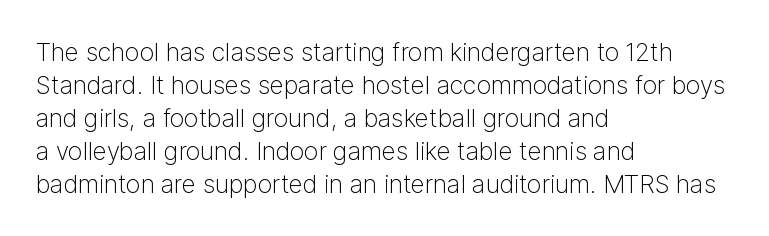
{"italic": "no", "bold": "no", "underline": "no", "align": "left", "line_spacing": "normal", "line_spacing_ratio": 1.32, "letter_spacing": "normal", "letter_spacing_em": 0.0, "glyph_px": 25}
